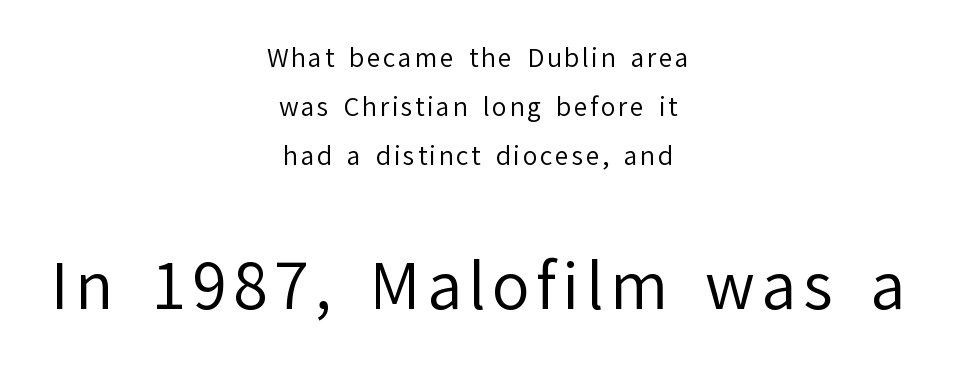
The image shows 63 px regular-weight sans-serif type, upright; set centered, loose line spacing (1.96x), not underlined; the second (bottom) block is 2.52x larger; low stroke contrast and a medium x-height.
